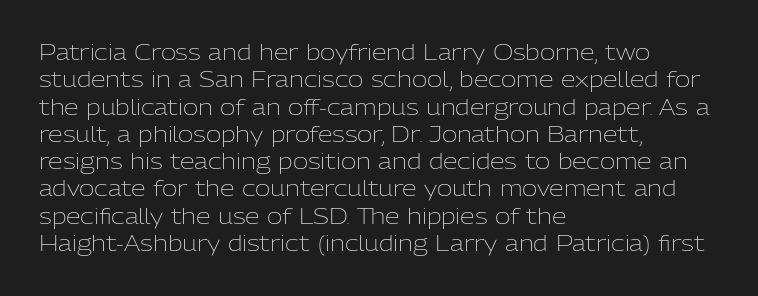
{"italic": "no", "bold": "no", "underline": "no", "align": "left", "line_spacing": "normal", "line_spacing_ratio": 1.3, "letter_spacing": "normal", "letter_spacing_em": 0.0, "glyph_px": 21}
